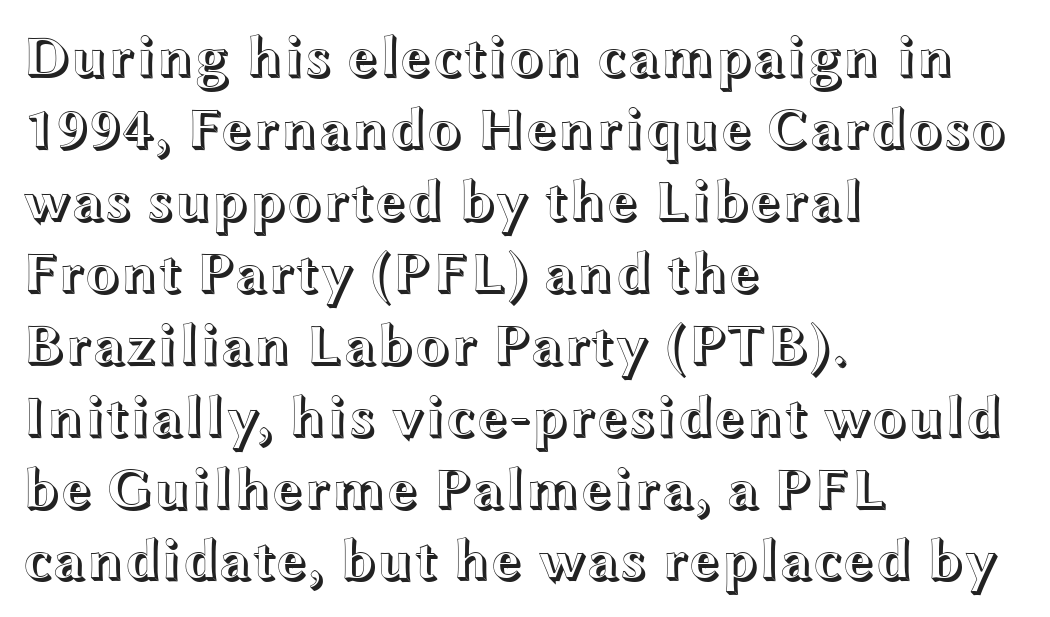
Q: Is the text italic (slanted)? A: No, it is upright.
Q: Is the text underlined? A: No.
Q: How is the paragraph aligned? A: Left-aligned.
Q: Is the spacing between letters normal or unusually wide? A: Normal.
Q: Width (condensed, normal, or wide)? A: Wide.
Q: x-height? A: Medium.
Q: Monospaced? A: No.
